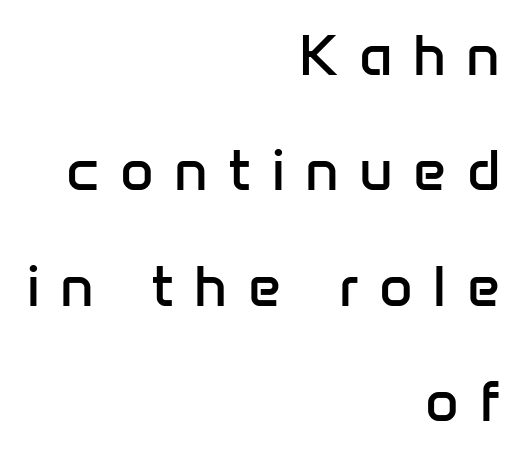
Q: Is the text bold? A: No.
Q: Is the text italic (slanted)? A: No, it is upright.
Q: Is the typeface a serif or a sans-serif typeface? A: Sans-serif.
Q: Is the text underlined? A: No.
Q: How is the paragraph aligned? A: Right-aligned.
Q: Is the spacing between letters normal or unusually wide? A: Unusually wide.
Q: Is the spacing between lines tight, normal or loose? A: Loose.
Q: Width (condensed, normal, or wide)? A: Normal.
Q: Stroke contrast? A: Low.
Q: x-height? A: Medium.
Q: Monospaced? A: No.
